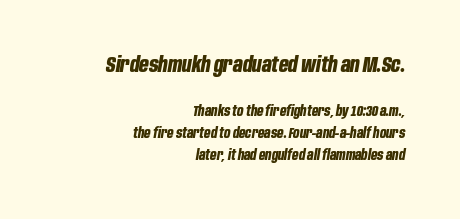
The image shows 21 px bold type, italic (leaning right); set right-aligned, normal line spacing (1.55x), normal letter spacing, not underlined; the first (top) block is 1.5x larger.
